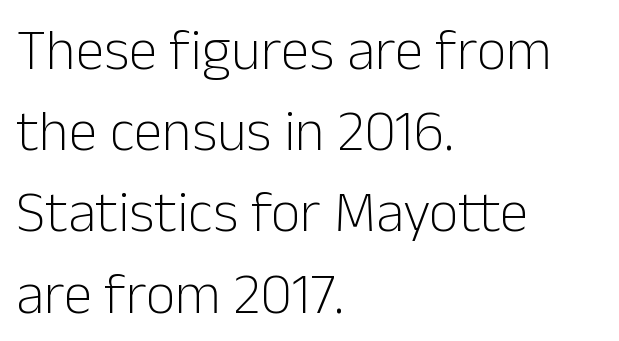
The image shows 58 px light sans-serif type, upright; set left-aligned, normal line spacing (1.4x), normal letter spacing, not underlined; low stroke contrast and a medium x-height.
